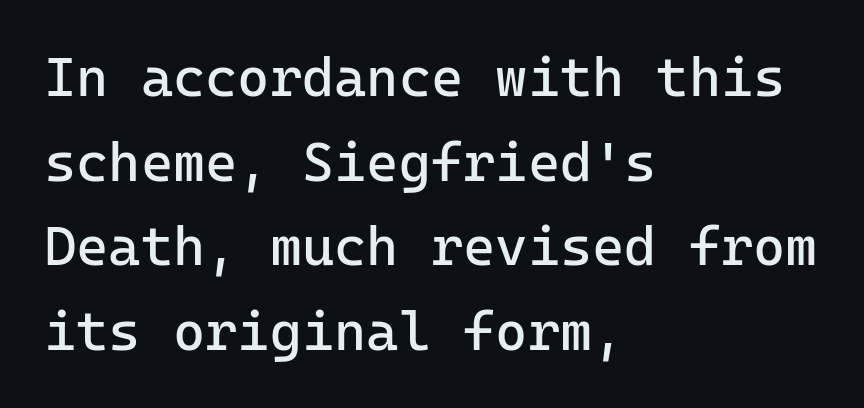
{"serif": "no", "italic": "no", "bold": "no", "weight": "regular", "width": "normal", "stroke_contrast": "low", "x_height": "medium", "monospaced": "yes", "underline": "no", "align": "left", "line_spacing": "normal", "line_spacing_ratio": 1.54, "letter_spacing": "normal", "letter_spacing_em": 0.0, "glyph_px": 55}
